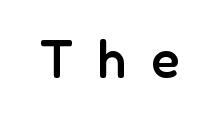
{"serif": "no", "italic": "no", "bold": "semi", "weight": "semibold", "width": "normal", "stroke_contrast": "low", "x_height": "medium", "monospaced": "no", "underline": "no", "letter_spacing": "wide", "letter_spacing_em": 0.48, "glyph_px": 52}
